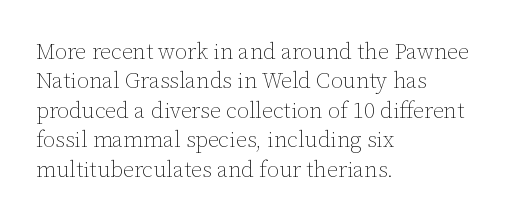
{"italic": "no", "bold": "no", "underline": "no", "align": "left", "line_spacing": "normal", "line_spacing_ratio": 1.34, "letter_spacing": "normal", "letter_spacing_em": 0.0, "glyph_px": 22}
